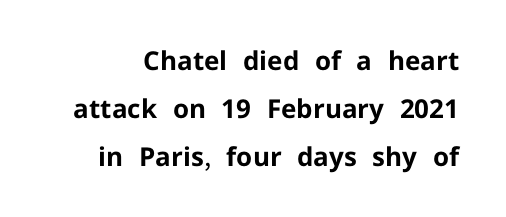
{"italic": "no", "bold": "yes", "underline": "no", "line_spacing_ratio": 1.84, "letter_spacing": "normal", "letter_spacing_em": 0.0, "glyph_px": 26}
